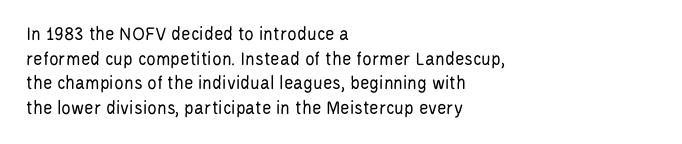
Q: Is the text bold? A: No.
Q: Is the text italic (slanted)? A: No, it is upright.
Q: Is the text underlined? A: No.
Q: How is the paragraph aligned? A: Left-aligned.
Q: Is the spacing between letters normal or unusually wide? A: Normal.
